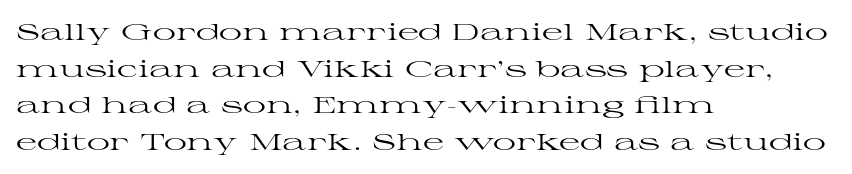
{"italic": "no", "bold": "no", "underline": "no", "align": "left", "line_spacing": "normal", "line_spacing_ratio": 1.59, "letter_spacing": "normal", "letter_spacing_em": 0.0, "glyph_px": 23}
